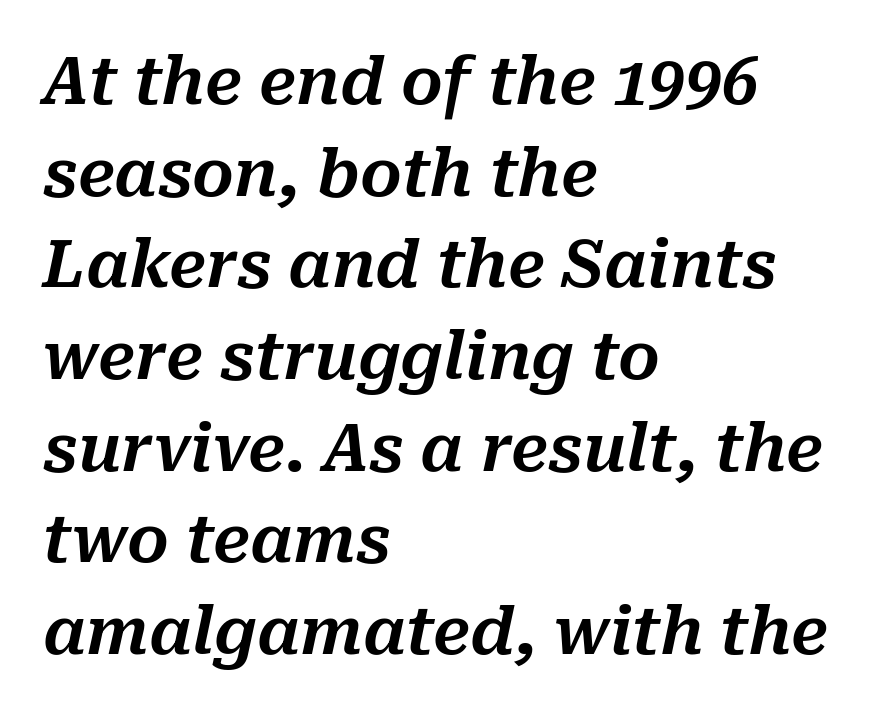
The image shows 65 px text type, italic (leaning right); set left-aligned, normal line spacing (1.41x), normal letter spacing, not underlined; medium stroke contrast and a medium x-height.
